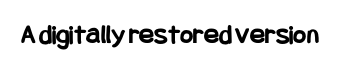
How heavy is the stroke? Heavy — this is a bold. The foot of each line stays bare and open. Honestly, the letter spacing is just normal — you wouldn't notice it. Notice how the stems are strictly vertical — no italics here. The rendering shows plain stroke endings on the letterforms — a sans-serif design.
